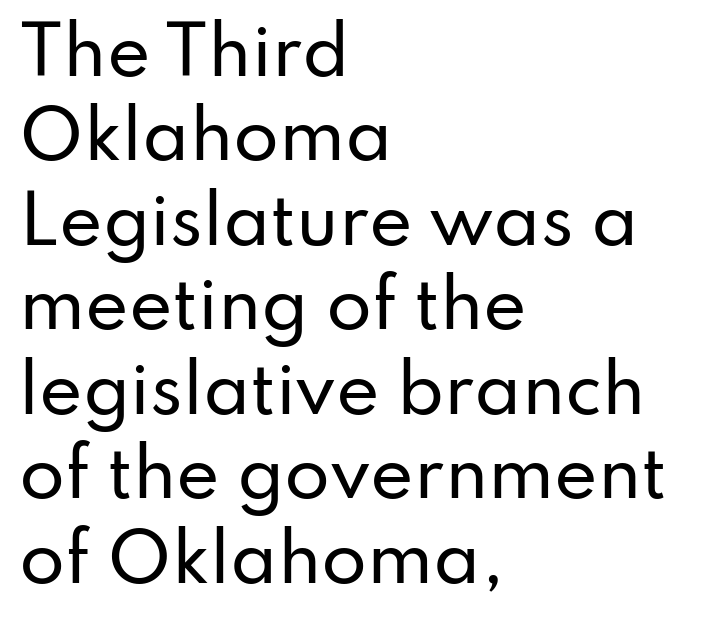
The compositor pushed each line to the left boundary. Every character sits straight up, as roman type does. In terms of letterform style, serifs are entirely absent. A typesetter would call this zero additional tracking.
